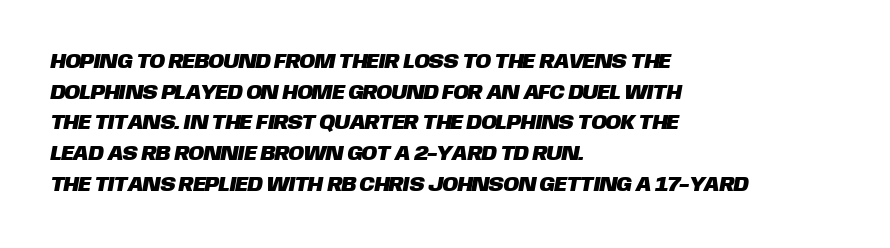
{"underline": "no", "align": "left", "line_spacing": "normal", "line_spacing_ratio": 1.46, "letter_spacing": "normal", "letter_spacing_em": 0.0, "glyph_px": 21}
